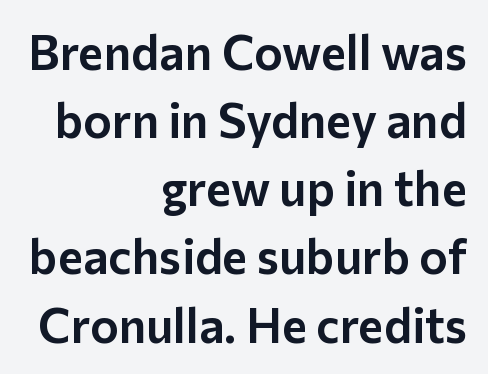
Q: Is the text italic (slanted)? A: No, it is upright.
Q: Is the typeface a serif or a sans-serif typeface? A: Sans-serif.
Q: Is the text underlined? A: No.
Q: How is the paragraph aligned? A: Right-aligned.
Q: Is the spacing between letters normal or unusually wide? A: Normal.
Q: Is the spacing between lines tight, normal or loose? A: Normal.
Q: Width (condensed, normal, or wide)? A: Normal.
Q: Stroke contrast? A: Low.
Q: x-height? A: Medium.
Q: Monospaced? A: No.
